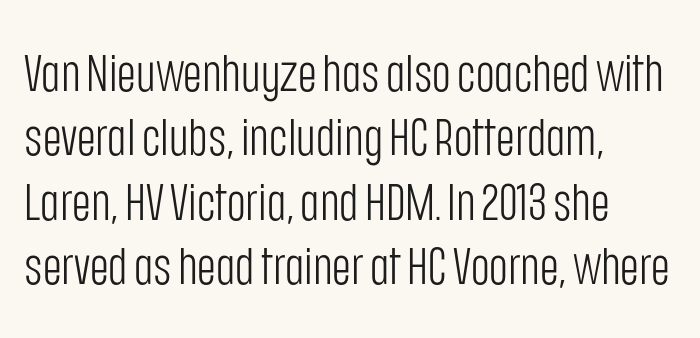
Q: Is the text bold? A: No.
Q: Is the text italic (slanted)? A: No, it is upright.
Q: Is the typeface a serif or a sans-serif typeface? A: Sans-serif.
Q: Is the text underlined? A: No.
Q: How is the paragraph aligned? A: Left-aligned.
Q: Is the spacing between letters normal or unusually wide? A: Normal.
Q: Is the spacing between lines tight, normal or loose? A: Normal.
Q: Width (condensed, normal, or wide)? A: Condensed.
Q: Stroke contrast? A: Low.
Q: x-height? A: Large.
Q: Monospaced? A: No.
